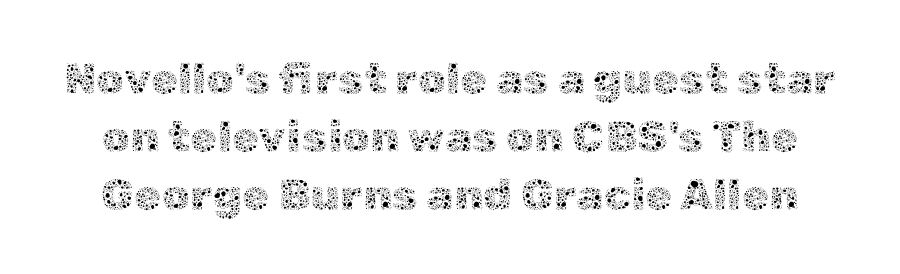
The image shows 44 px thin type, upright; set normal line spacing (1.32x), normal letter spacing, not underlined; a medium x-height.
